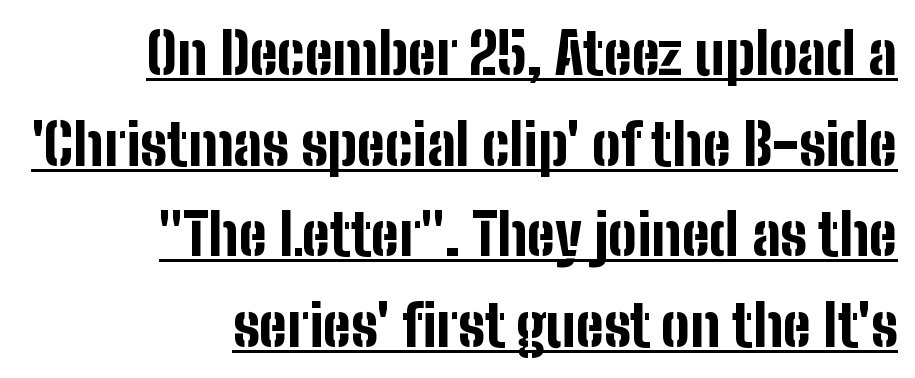
The vertical gap from one line to the next is medium. Stroke terminals: plain, sans-serif. Nope, not italic — everything's standing straight. Plenty of ink on the page — the face is bold. In designer terms, the underline attribute is active on this setting. The passage shown has conventional tracking throughout.
